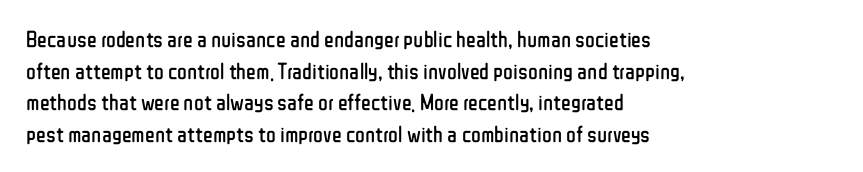
A roman cut, with each character standing at attention. Line spacing here is normal. The text block is weighted toward the left margin, trailing off unevenly rightward. Lines of text with bare space underneath. Nothing unusual about the tracking: characters are spaced as the font intends. A quiet, ordinary-to-light weight characterises the typeface.
